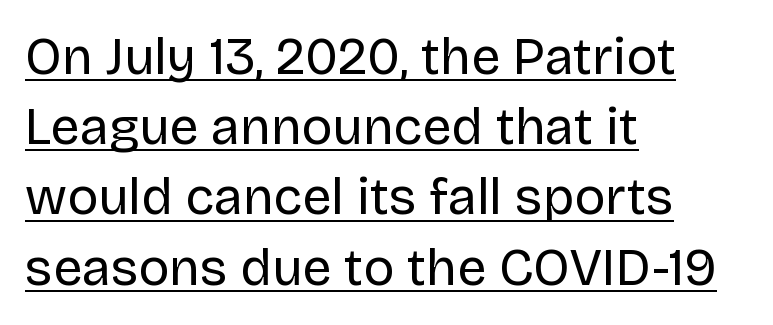
The image shows 52 px regular-weight sans-serif type, upright; set left-aligned, normal line spacing (1.35x), normal letter spacing, underlined; low stroke contrast and a large x-height.
